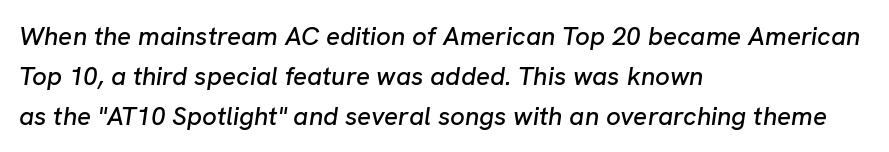
Q: Is the text italic (slanted)? A: Yes, it leans right by about 8 degrees.
Q: Is the text underlined? A: No.
Q: How is the paragraph aligned? A: Left-aligned.
Q: Is the spacing between letters normal or unusually wide? A: Normal.
Q: Is the spacing between lines tight, normal or loose? A: Normal.
